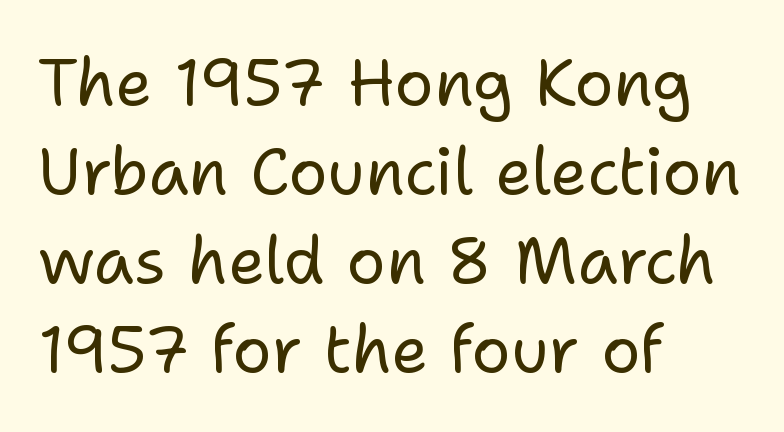
{"serif": "no", "italic": "no", "bold": "no", "weight": "regular", "width": "normal", "stroke_contrast": "low", "x_height": "medium", "monospaced": "no", "underline": "no", "align": "left", "line_spacing": "normal", "line_spacing_ratio": 1.37, "letter_spacing": "normal", "letter_spacing_em": 0.0, "glyph_px": 65}
